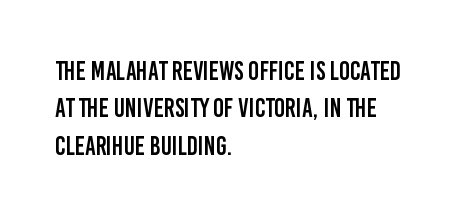
{"italic": "no", "underline": "no", "align": "left", "line_spacing": "normal", "line_spacing_ratio": 1.44, "letter_spacing": "normal", "letter_spacing_em": 0.0, "glyph_px": 26}
